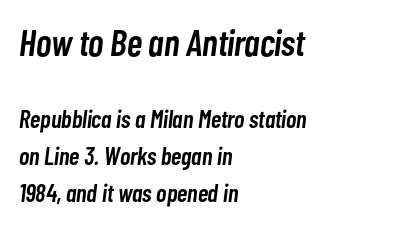
A typesetter would call this proportional, since set widths differ per character. The rendering keeps characters at their native spacing. Notice the strokes are somewhat thickened but not fully heavy: this is a semibold. Compared with typical paragraphs, the rows here are spaced about the same. Check the space under the baseline: it is left empty. It's the slanting kind of type.
